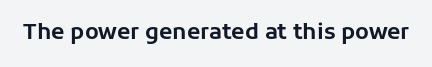
Tall strokes in this sample are plumb rather than angled. Short note: letters normally spaced. Lines of text with bare space underneath.
